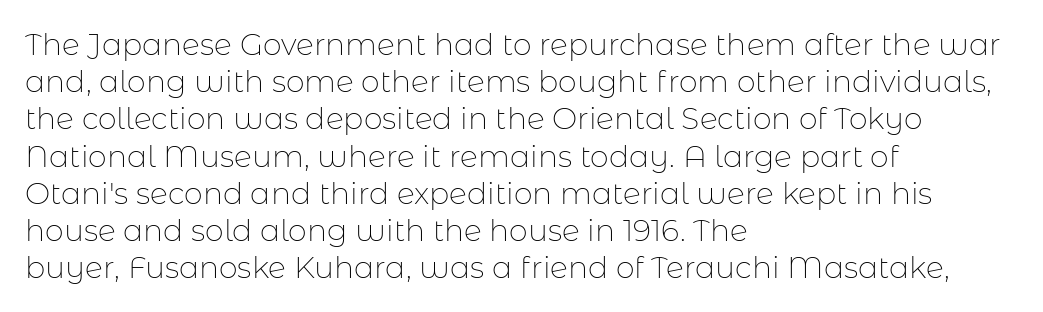
{"serif": "no", "italic": "no", "bold": "no", "weight": "thin", "width": "normal", "stroke_contrast": "low", "x_height": "medium", "monospaced": "no", "underline": "no", "align": "left", "line_spacing_ratio": 1.24, "letter_spacing": "normal", "letter_spacing_em": 0.0, "glyph_px": 30}
